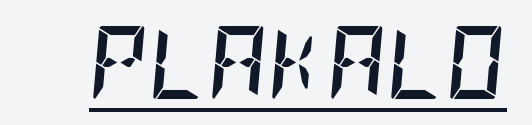
The image shows 73 px semibold, condensed type, italic (leaning right); set normal letter spacing, underlined; low stroke contrast and a large x-height.
